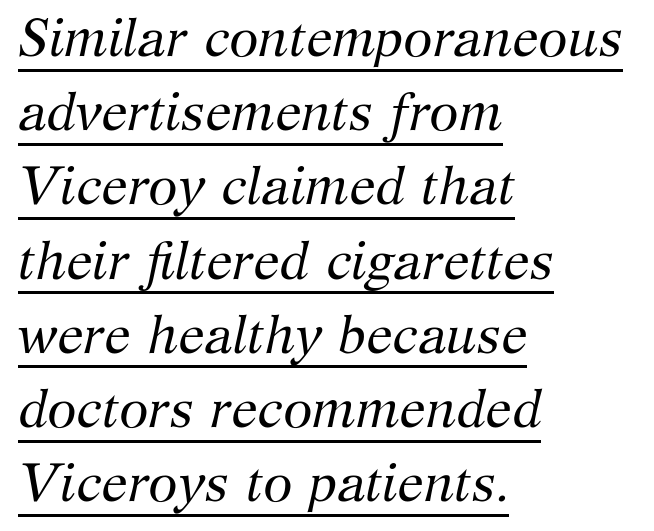
Q: Is the text bold? A: No.
Q: Is the text italic (slanted)? A: Yes, it leans right by about 12 degrees.
Q: Is the typeface a serif or a sans-serif typeface? A: Serif.
Q: Is the text underlined? A: Yes.
Q: How is the paragraph aligned? A: Left-aligned.
Q: Is the spacing between letters normal or unusually wide? A: Normal.
Q: Is the spacing between lines tight, normal or loose? A: Normal.
Q: Width (condensed, normal, or wide)? A: Normal.
Q: Stroke contrast? A: Medium.
Q: x-height? A: Medium.
Q: Monospaced? A: No.
